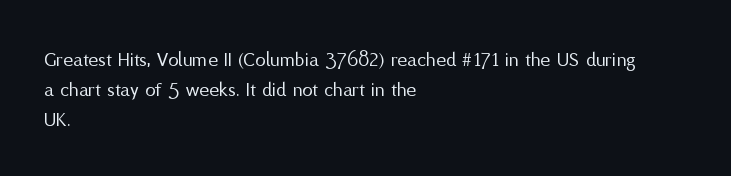
{"italic": "no", "bold": "no", "underline": "no", "align": "left", "line_spacing": "normal", "line_spacing_ratio": 1.44, "letter_spacing": "normal", "letter_spacing_em": 0.0, "glyph_px": 21}
